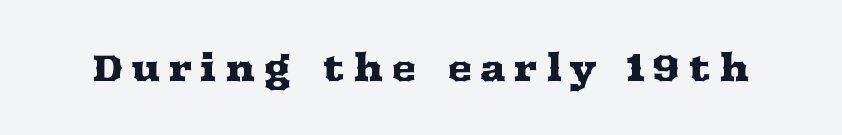
Designer's note — italics off, roman on. You could not count columns in this text — the font is proportionally spaced. Display-style spreading of the glyphs; the letterfit is very open. Nobody drew a line under any word here. Yep, those are serifs on the letters.
